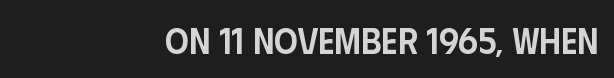
{"serif": "no", "italic": "no", "bold": "semi", "weight": "semibold", "width": "condensed", "stroke_contrast": "low", "x_height": "large", "monospaced": "no", "underline": "no", "align": "right", "letter_spacing": "normal", "letter_spacing_em": 0.0, "glyph_px": 37}
